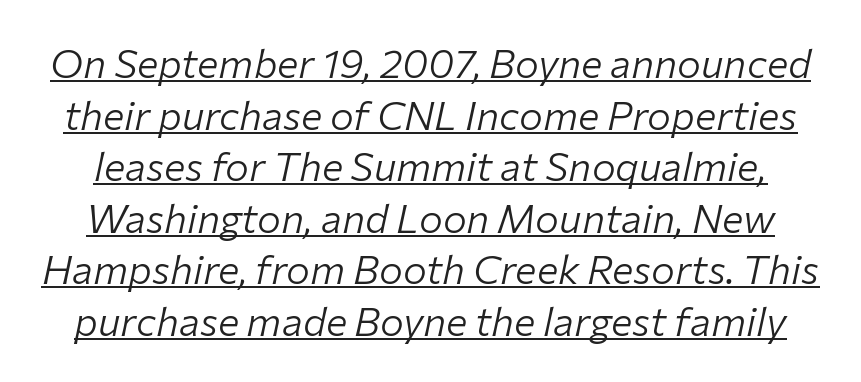
Regular leading. This rendering features underlined lettering. The face used here is proportionally spaced, like ordinary book or web type. The font is comparable to plain body text, perhaps lighter. Short note: letters normally spaced.
